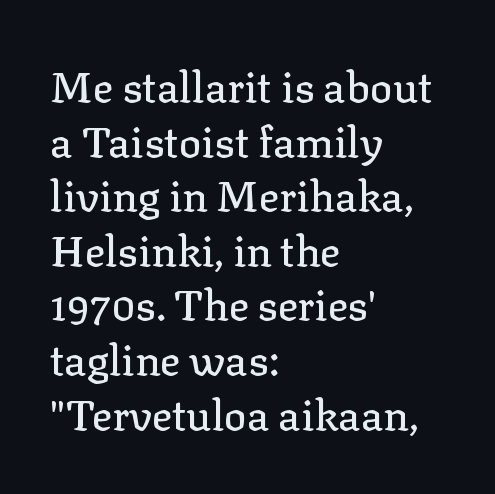
{"serif": "yes", "italic": "no", "width": "normal", "stroke_contrast": "low", "x_height": "medium", "monospaced": "no", "underline": "no", "align": "left", "line_spacing": "normal", "line_spacing_ratio": 1.3, "letter_spacing": "normal", "letter_spacing_em": 0.0, "glyph_px": 42}
